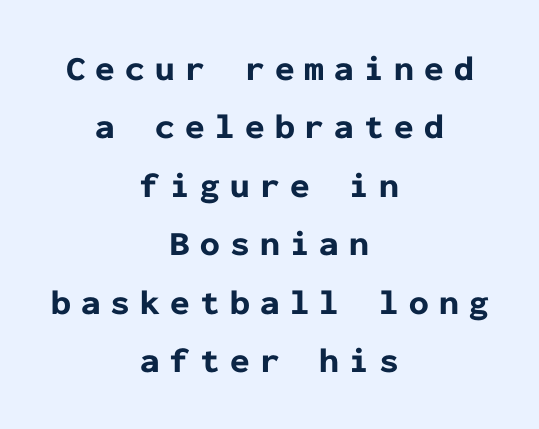
{"serif": "no", "italic": "no", "bold": "yes", "weight": "bold", "width": "normal", "stroke_contrast": "low", "x_height": "medium", "monospaced": "yes", "underline": "no", "align": "center", "line_spacing": "normal", "line_spacing_ratio": 1.67, "letter_spacing": "wide", "letter_spacing_em": 0.29, "glyph_px": 35}
